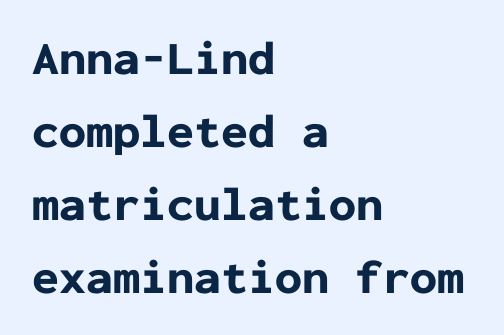
These lines are set flush left with a ragged right edge. Standard letterfit; no display-style spreading of the glyphs. The font's upright variant was chosen for this text. These words are printed bold, with thick strokes throughout. Descender tails drop into unmarked territory.
